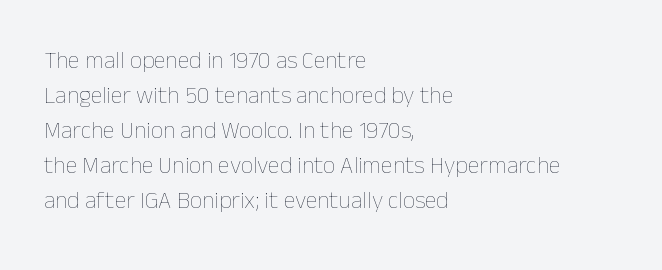
The image shows 24 px text type, upright; set left-aligned, normal line spacing (1.46x), normal letter spacing, not underlined.
